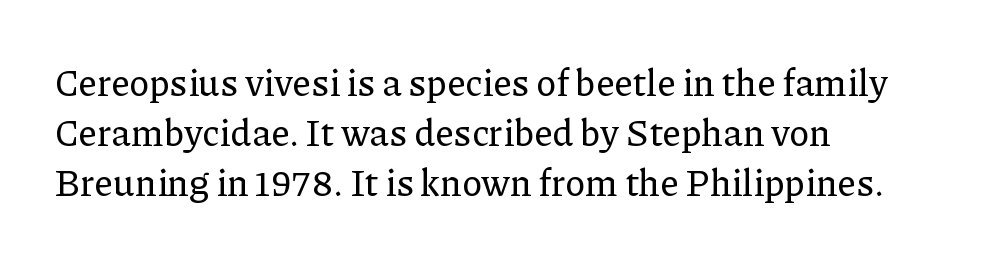
The specimen omits any rule beneath the text block's lines. Summary of vertical rhythm: regular, with standard interline spacing. Note the varied advance widths — an 'i' is clearly narrower than an 'm'. Serif or sans? Serif — the stroke terminals have little feet.
